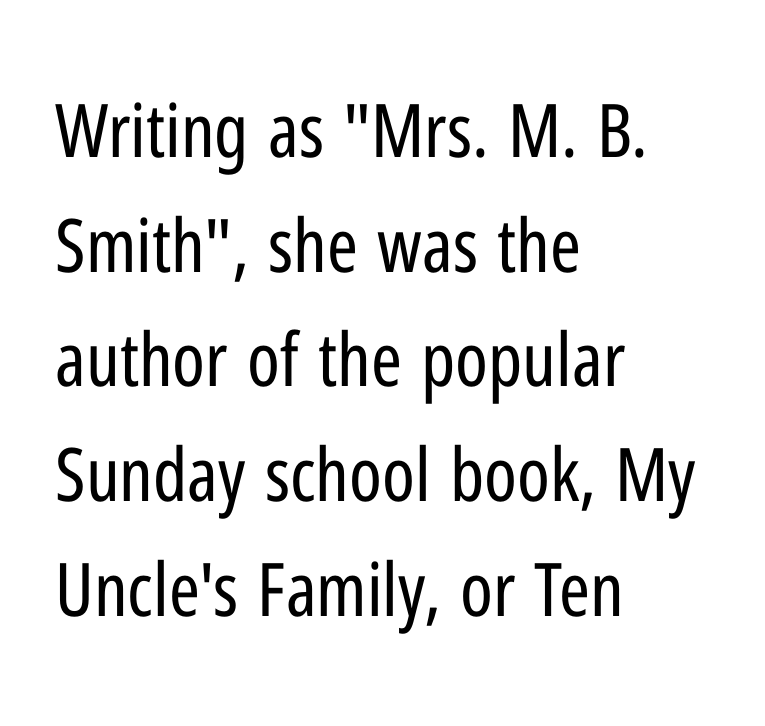
{"serif": "no", "italic": "no", "bold": "no", "weight": "regular", "width": "condensed", "stroke_contrast": "low", "x_height": "medium", "monospaced": "no", "underline": "no", "align": "left", "line_spacing": "normal", "line_spacing_ratio": 1.55, "letter_spacing": "normal", "letter_spacing_em": 0.0, "glyph_px": 74}
